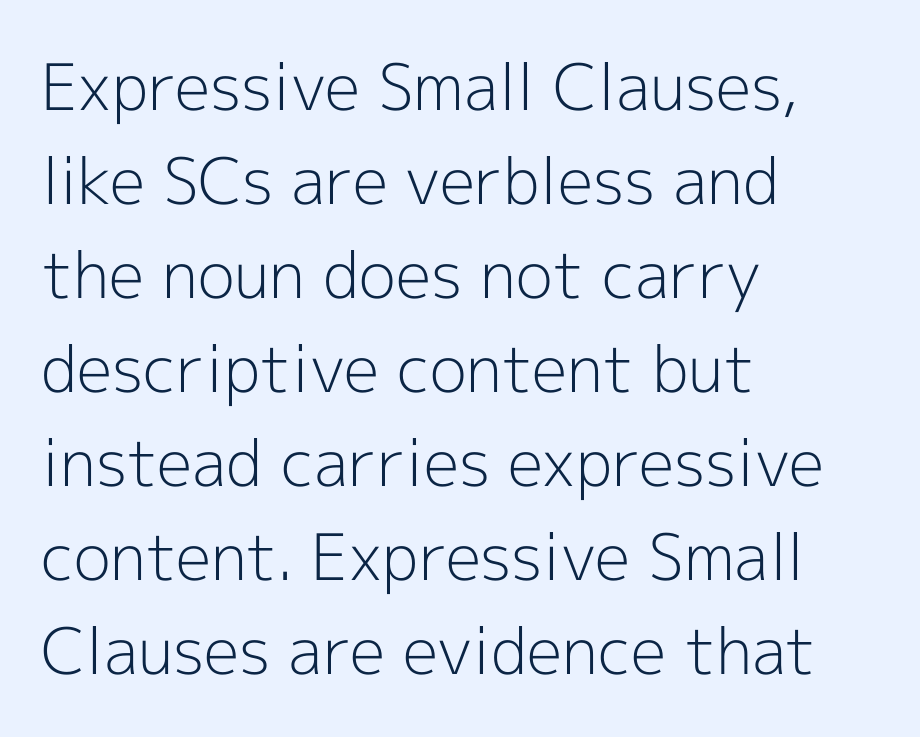
{"serif": "no", "italic": "no", "bold": "no", "weight": "light", "width": "normal", "x_height": "medium", "monospaced": "no", "underline": "no", "align": "left", "line_spacing": "normal", "line_spacing_ratio": 1.47, "letter_spacing": "normal", "letter_spacing_em": 0.0, "glyph_px": 64}
